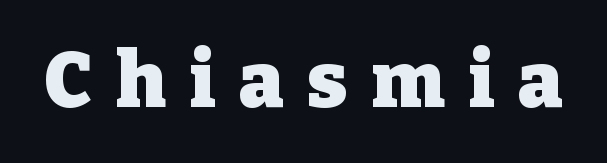
Set as a true bold cut, around the 700 mark. Does extra space separate the letters? Yes, quite a lot of it. Type without underlining. Nope, not italic — everything's standing straight. I'd call this a serif setting — the letters wear small feet. Note the varied advance widths — an 'i' is clearly narrower than an 'm'.
